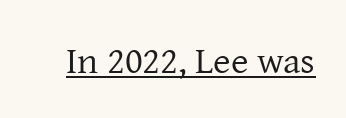
Q: Is the text bold? A: No.
Q: Is the text italic (slanted)? A: No, it is upright.
Q: Is the typeface a serif or a sans-serif typeface? A: Serif.
Q: Is the text underlined? A: Yes.
Q: Is the spacing between letters normal or unusually wide? A: Normal.
Q: Width (condensed, normal, or wide)? A: Normal.
Q: Stroke contrast? A: Low.
Q: x-height? A: Medium.
Q: Monospaced? A: No.
